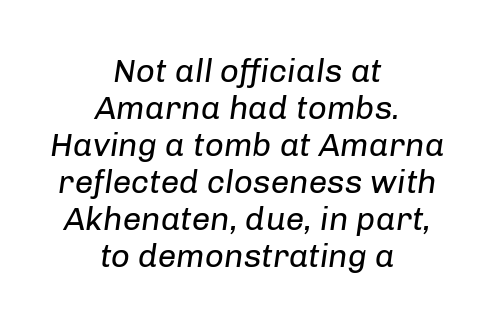
Quick note: underline off. No heavy texture on the line: the type isn't bold. The passage shown stacks its lines with hardly any gap. This is oblique type, the kind used for emphasis or titles. These lines are rendered in a variable-pitch font. The rendering keeps characters at their native spacing.
